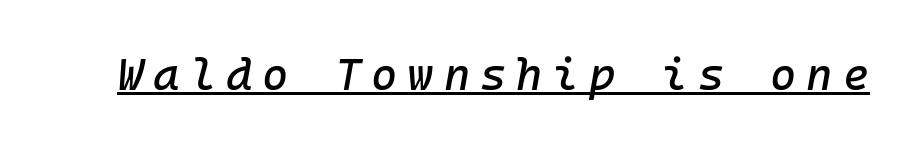
Looking at the ascenders, they clearly lean. This sample has the even, mechanical cadence of fixed-width lettering. This sample uses expanded letter spacing, leaving extra air between glyphs. Looks like someone drew a line under every word here.
